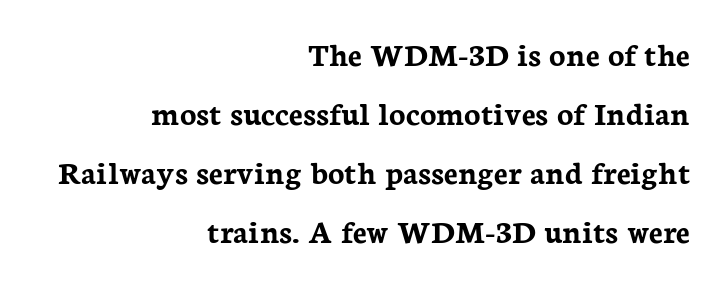
The image shows 34 px semibold serif type, upright; set right-aligned, line spacing 1.74x, normal letter spacing, not underlined; low stroke contrast and a medium x-height.
